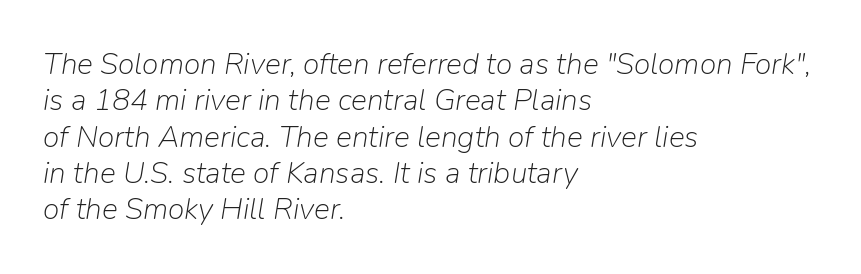
{"italic": "yes", "lean": "right", "slant_degrees": 9, "bold": "no", "weight": "light", "width": "normal", "stroke_contrast": "low", "x_height": "medium", "monospaced": "no", "underline": "no", "align": "left", "line_spacing_ratio": 1.21, "letter_spacing": "normal", "letter_spacing_em": 0.0, "glyph_px": 30}
